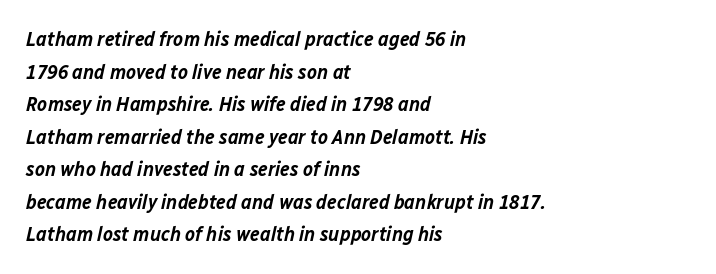
{"italic": "yes", "lean": "right", "slant_degrees": 12, "bold": "semi", "underline": "no", "align": "left", "line_spacing": "normal", "line_spacing_ratio": 1.55, "letter_spacing": "normal", "letter_spacing_em": 0.0, "glyph_px": 21}
